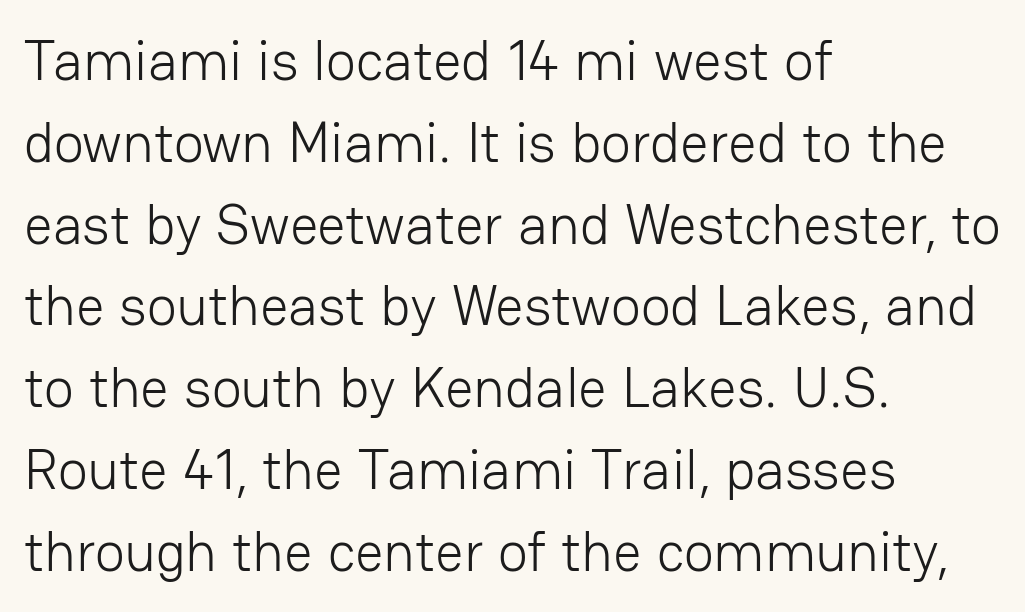
{"serif": "no", "italic": "no", "bold": "no", "weight": "light", "width": "normal", "stroke_contrast": "low", "x_height": "medium", "monospaced": "no", "underline": "no", "align": "left", "line_spacing": "normal", "line_spacing_ratio": 1.46, "letter_spacing": "normal", "letter_spacing_em": 0.0, "glyph_px": 56}
